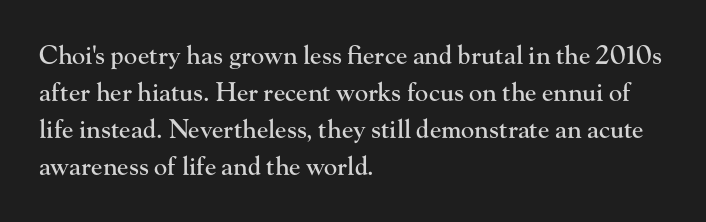
The image shows 25 px text type, upright; set left-aligned, normal line spacing (1.48x), normal letter spacing, not underlined.
